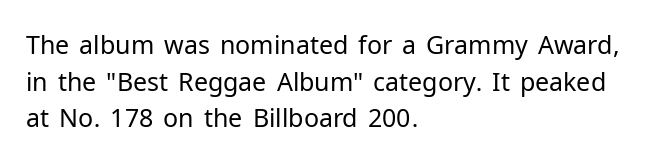
Weight: in the light-to-regular range. In CSS terms this would be text-align: left. The letters stand straight up with perfectly vertical stems. Each new line begins a customary step beneath the previous one. Characters follow at the spacing the type designer built in.
